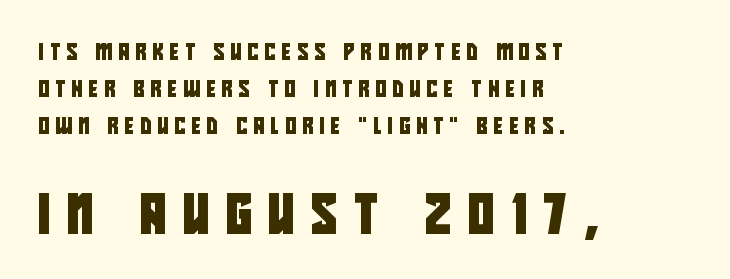
The image shows 40 px condensed sans-serif type; set left-aligned, loose line spacing (2.32x), unusually wide letter spacing (+0.42 em), not underlined; the second (bottom) block is 2.5x larger; low stroke contrast and a large x-height.
